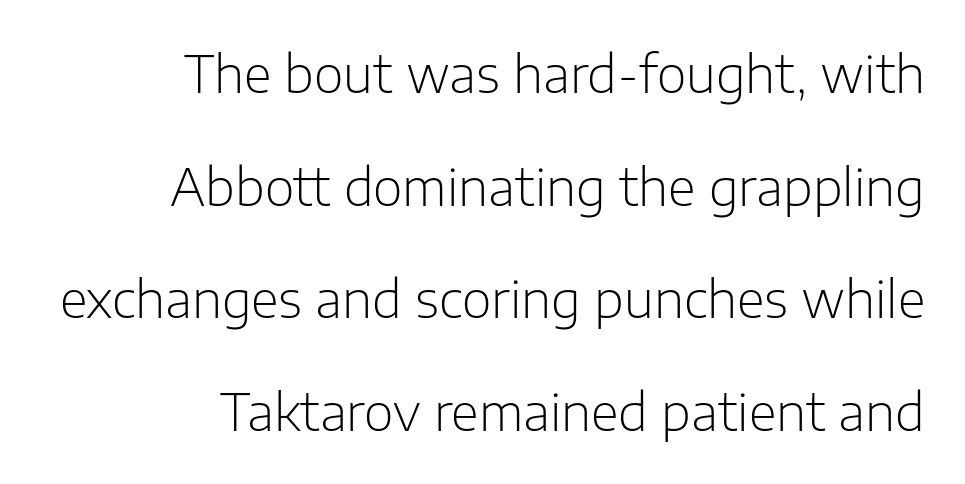
Q: Is the text bold? A: No.
Q: Is the text italic (slanted)? A: No, it is upright.
Q: Is the typeface a serif or a sans-serif typeface? A: Sans-serif.
Q: Is the text underlined? A: No.
Q: How is the paragraph aligned? A: Right-aligned.
Q: Is the spacing between letters normal or unusually wide? A: Normal.
Q: Is the spacing between lines tight, normal or loose? A: Loose.
Q: Width (condensed, normal, or wide)? A: Normal.
Q: Stroke contrast? A: Low.
Q: x-height? A: Medium.
Q: Monospaced? A: No.
